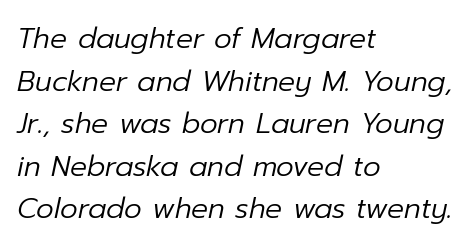
{"italic": "yes", "lean": "right", "slant_degrees": 12, "bold": "no", "weight": "regular", "width": "normal", "stroke_contrast": "low", "x_height": "medium", "monospaced": "no", "underline": "no", "align": "left", "line_spacing": "normal", "line_spacing_ratio": 1.52, "letter_spacing": "normal", "letter_spacing_em": 0.0, "glyph_px": 28}
